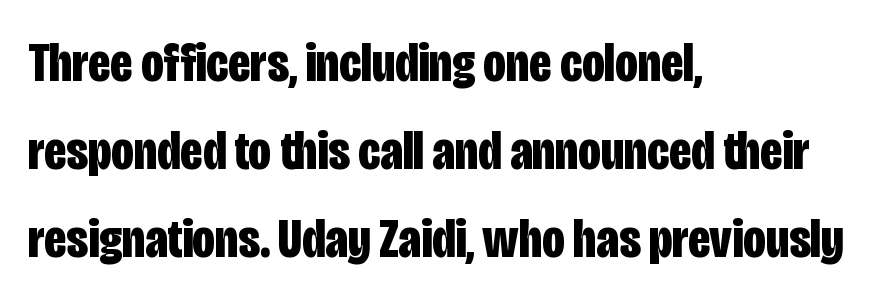
Vertically, the passage feels balanced, rows spaced as you'd expect. Quick note: not italic, upright. A typesetter would call this proportional, since set widths differ per character. Is the block centered? No — it sits flush against the left margin. Stroke thickness is high; the sample reads as a true bold. The zone under the glyphs is completely vacant.
